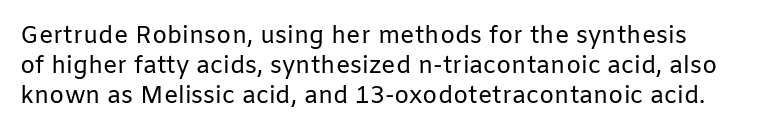
Q: Is the text bold? A: No.
Q: Is the text italic (slanted)? A: No, it is upright.
Q: Is the text underlined? A: No.
Q: Is the spacing between letters normal or unusually wide? A: Normal.
